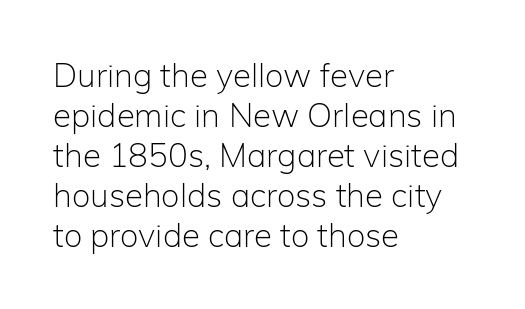
The image shows 33 px light sans-serif type, upright; set left-aligned, line spacing 1.21x, normal letter spacing, not underlined; low stroke contrast and a medium x-height.
